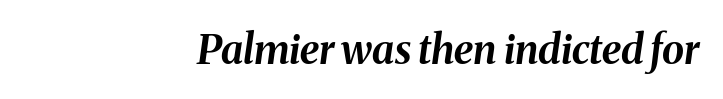
You could call the tracking neutral — neither tight nor loose. The setting favours the right margin, as signatures and pull-quotes sometimes do. The face used here has a pronounced slope to its letters. The passage shown is emphatically bold.
